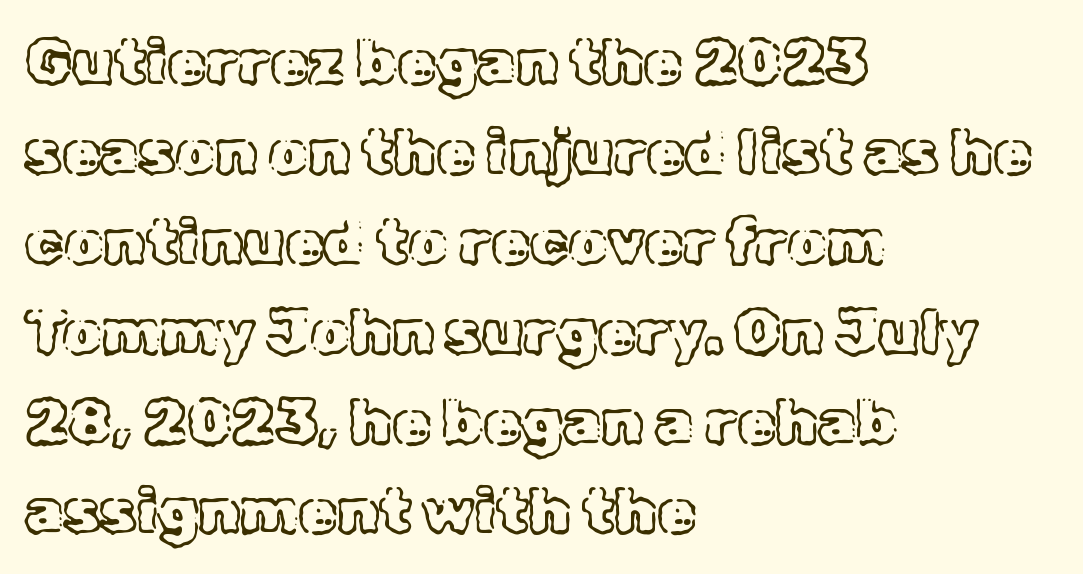
Any mark beneath the type? The region is blank. Default kerning and tracking; the words read as compact shapes. The lettering holds an erect, upright posture throughout. The paragraph has a hard left edge and a soft right edge. How would I describe the line gaps? Plain and ordinary.
